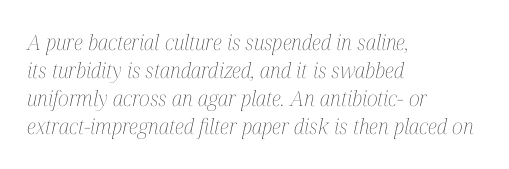
The image shows 21 px text type, italic (leaning right); set left-aligned, normal line spacing (1.34x), normal letter spacing, not underlined.
